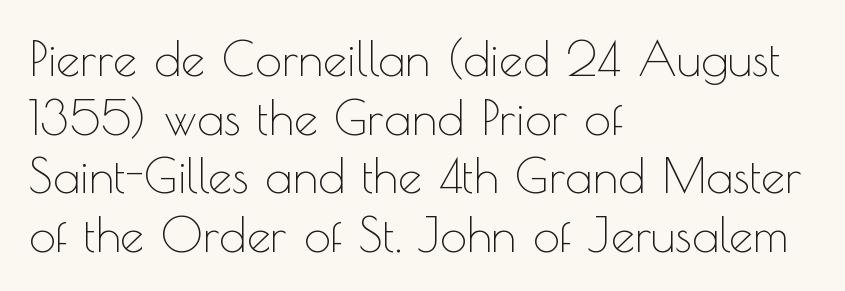
No chunkiness to these letters — they're not bold. Is this a fixed-width face? No — the glyphs have proportional, varying widths. The type family on display is of the sans-serif kind. Posture: upright roman.
